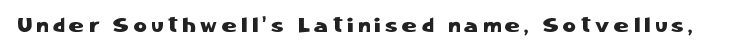
{"italic": "no", "underline": "no", "letter_spacing": "wide", "letter_spacing_em": 0.24, "glyph_px": 20}
